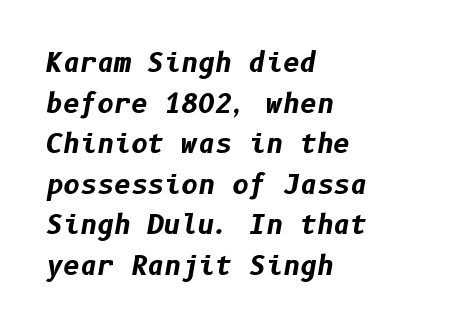
The image shows 26 px bold type, italic (leaning right); set left-aligned, normal line spacing (1.56x), normal letter spacing, not underlined.
